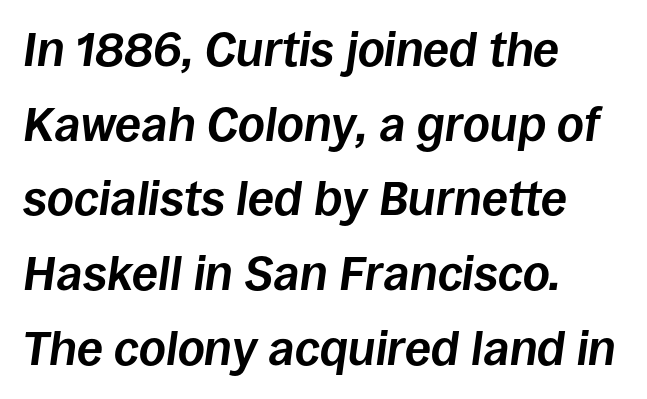
{"italic": "yes", "lean": "right", "slant_degrees": 8, "bold": "yes", "weight": "bold", "width": "normal", "stroke_contrast": "low", "x_height": "large", "monospaced": "no", "underline": "no", "align": "left", "line_spacing": "normal", "line_spacing_ratio": 1.59, "letter_spacing": "normal", "letter_spacing_em": 0.0, "glyph_px": 47}
